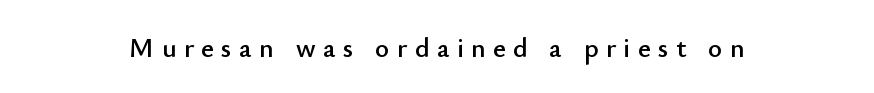
The image shows 27 px text type, upright; set unusually wide letter spacing (+0.28 em), not underlined.
